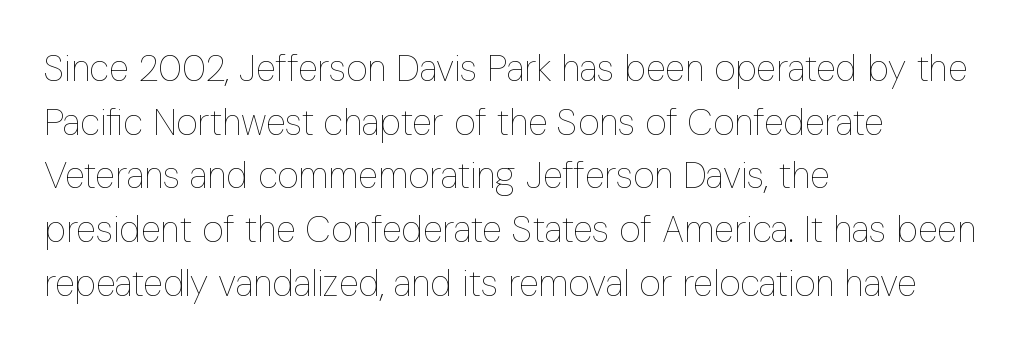
Q: Is the text bold? A: No.
Q: Is the text italic (slanted)? A: No, it is upright.
Q: Is the text underlined? A: No.
Q: How is the paragraph aligned? A: Left-aligned.
Q: Is the spacing between letters normal or unusually wide? A: Normal.
Q: Is the spacing between lines tight, normal or loose? A: Normal.
Q: Width (condensed, normal, or wide)? A: Condensed.
Q: Stroke contrast? A: Low.
Q: x-height? A: Medium.
Q: Monospaced? A: No.
